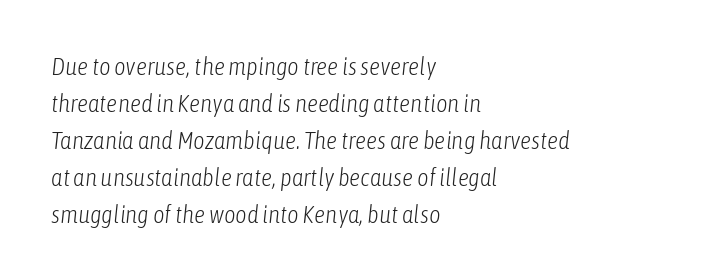
The image shows 25 px text type, italic (leaning right); set left-aligned, normal line spacing (1.48x), normal letter spacing, not underlined.
